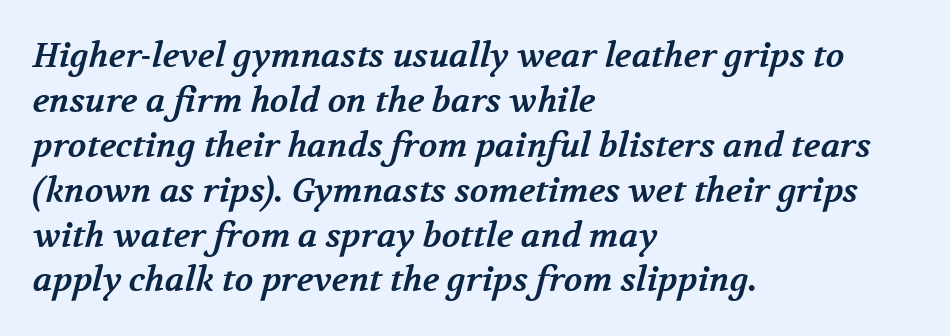
Summary of weight: heavy, a full bold. Each line starts at the same left margin while the right side varies. Descenders are the only things crossing below the line. Is the letter spacing exaggerated? No — it looks like the ordinary default. The face used here is proportionally spaced, like ordinary book or web type.
